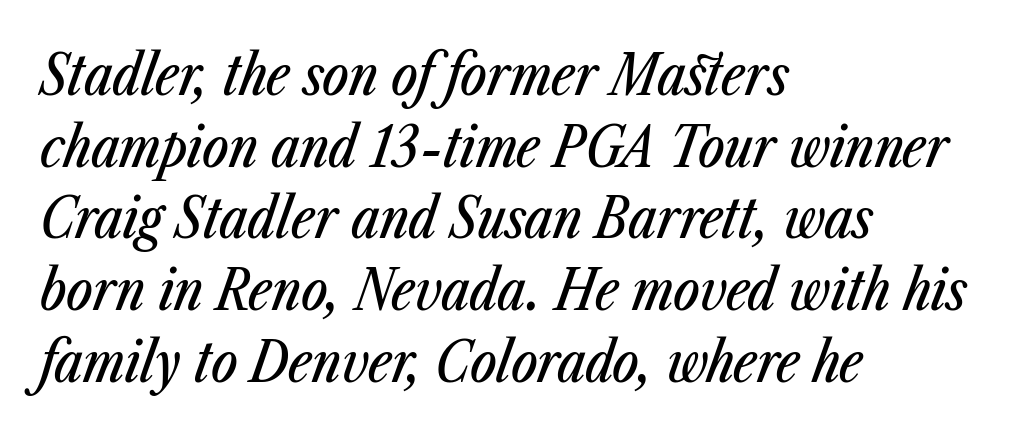
The image shows 56 px condensed type, italic (leaning right); set left-aligned, normal line spacing (1.28x), normal letter spacing, not underlined; low stroke contrast and a medium x-height.
